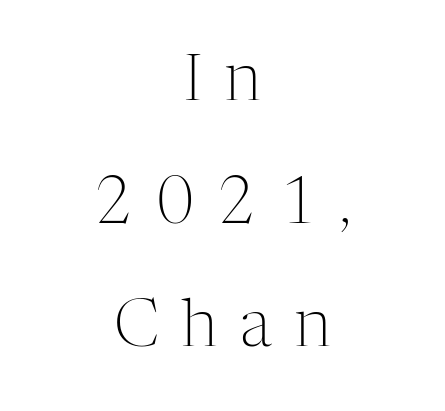
You can tell it's not italic because the verticals are truly vertical. The lines are quadded center. Decoration check: the copy has no underline. Does the leading feel generous? Absolutely, it's lavish. Examine the stroke ends and you'll spot serifs. This sample uses expanded letter spacing, leaving extra air between glyphs.
